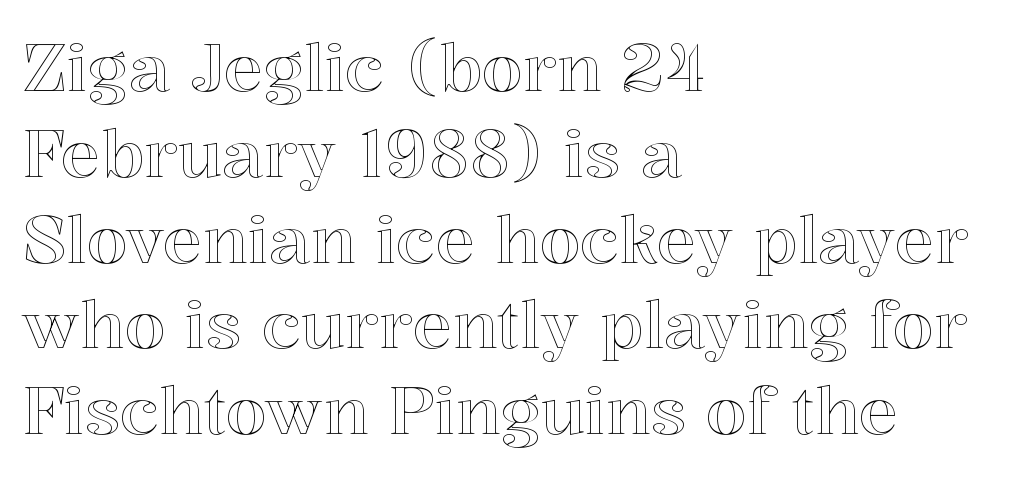
This sample is left-justified, so line endings fall wherever the words run out. Posture: vertical. Descender tails drop into unmarked territory. Line spacing here is normal.
